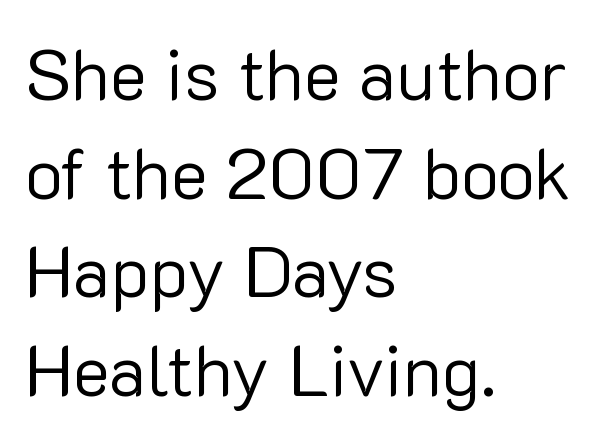
The image shows 71 px regular-weight sans-serif type, upright; set left-aligned, normal line spacing (1.39x), normal letter spacing, not underlined; low stroke contrast and a medium x-height.
